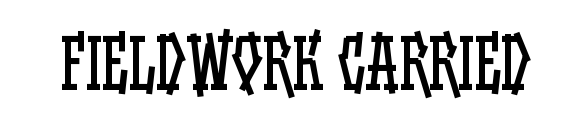
The image shows 68 px regular-weight, condensed type, upright; set normal letter spacing, not underlined; low stroke contrast and a large x-height.
